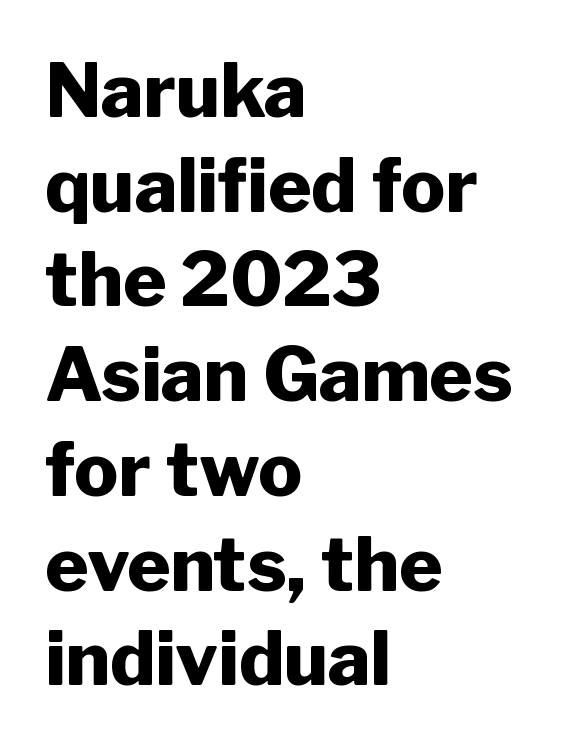
{"serif": "no", "italic": "no", "bold": "yes", "weight": "heavy", "width": "normal", "stroke_contrast": "low", "x_height": "medium", "monospaced": "no", "underline": "no", "align": "left", "line_spacing": "normal", "line_spacing_ratio": 1.28, "letter_spacing": "normal", "letter_spacing_em": 0.0, "glyph_px": 74}
